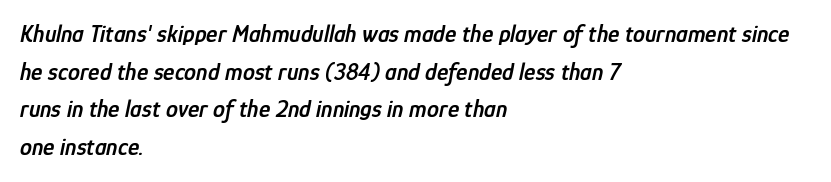
{"italic": "yes", "lean": "right", "slant_degrees": 12, "bold": "semi", "underline": "no", "align": "left", "line_spacing": "normal", "line_spacing_ratio": 1.57, "letter_spacing": "normal", "letter_spacing_em": 0.0, "glyph_px": 24}
